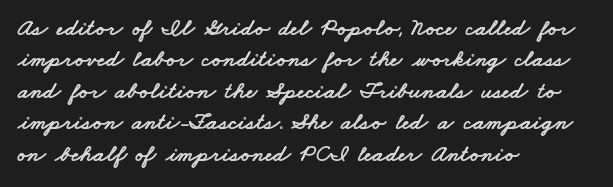
The image shows 24 px text type; set left-aligned, normal line spacing (1.31x), normal letter spacing, not underlined.
